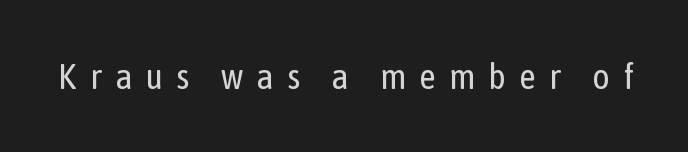
Q: Is the text bold? A: No.
Q: Is the text italic (slanted)? A: No, it is upright.
Q: Is the typeface a serif or a sans-serif typeface? A: Sans-serif.
Q: Is the text underlined? A: No.
Q: Is the spacing between letters normal or unusually wide? A: Unusually wide.
Q: Width (condensed, normal, or wide)? A: Condensed.
Q: Stroke contrast? A: Low.
Q: x-height? A: Medium.
Q: Monospaced? A: No.
